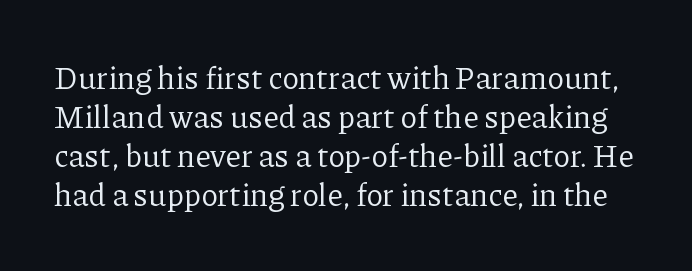
The image shows 31 px regular-weight serif type, upright; set normal line spacing (1.26x), normal letter spacing, not underlined; low stroke contrast and a medium x-height.
